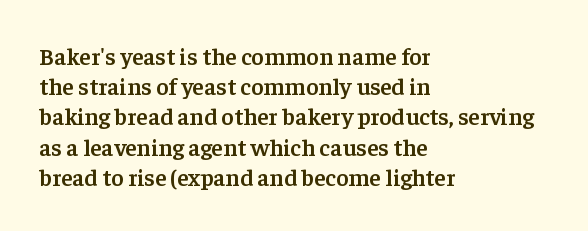
Q: Is the text bold? A: Semi-bold.
Q: Is the text italic (slanted)? A: No, it is upright.
Q: Is the text underlined? A: No.
Q: How is the paragraph aligned? A: Left-aligned.
Q: Is the spacing between letters normal or unusually wide? A: Normal.
Q: Is the spacing between lines tight, normal or loose? A: Normal.
